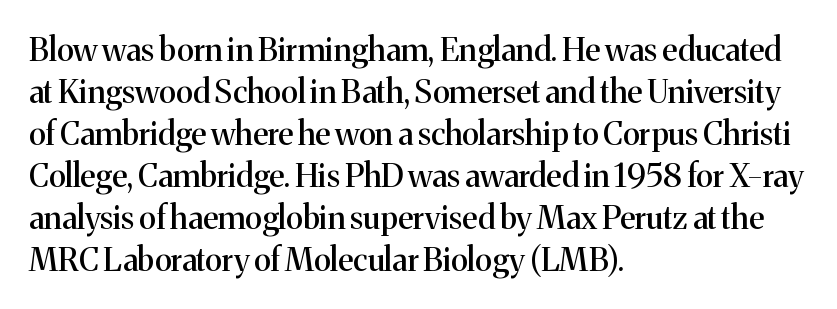
The image shows 32 px serif type, upright; set left-aligned, normal line spacing (1.31x), normal letter spacing, not underlined; medium stroke contrast and a medium x-height.
